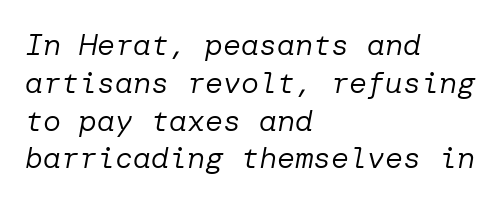
Underlining? Definitely not there. Evenly set lines give the paragraph a standard silhouette. A typesetter would call this zero additional tracking. Weight: not bold — regular or lighter. Slanted lettering throughout. Left-aligned paragraph, ragged on the right.
